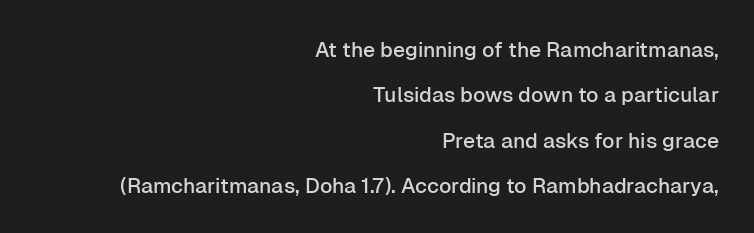
All the whitespace from short lines collects on the left. How are the letters spaced? Ordinarily, with no added tracking. Reading down the column, the eye jumps a long way to each next line. Underline: absent. Style check: upright.
